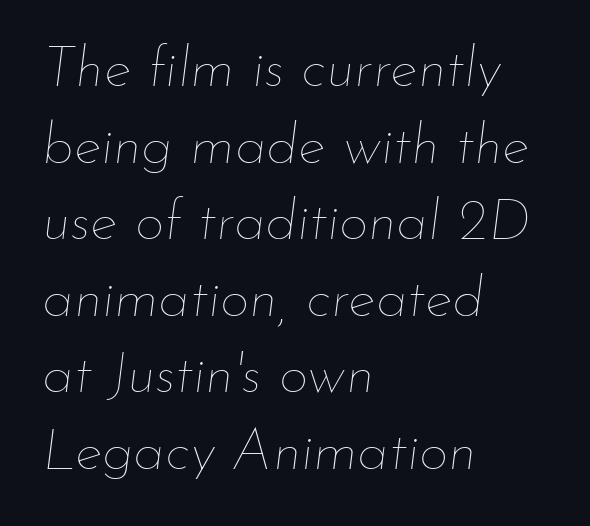
Is the type slanted? Yes — the strokes lean at a clear angle. The line-height multiplier appears to be the usual default. Left-aligned paragraph, ragged on the right. The passage shown is not underscored anywhere. Each letter keeps its own natural width here, so spacing adapts to shape.
